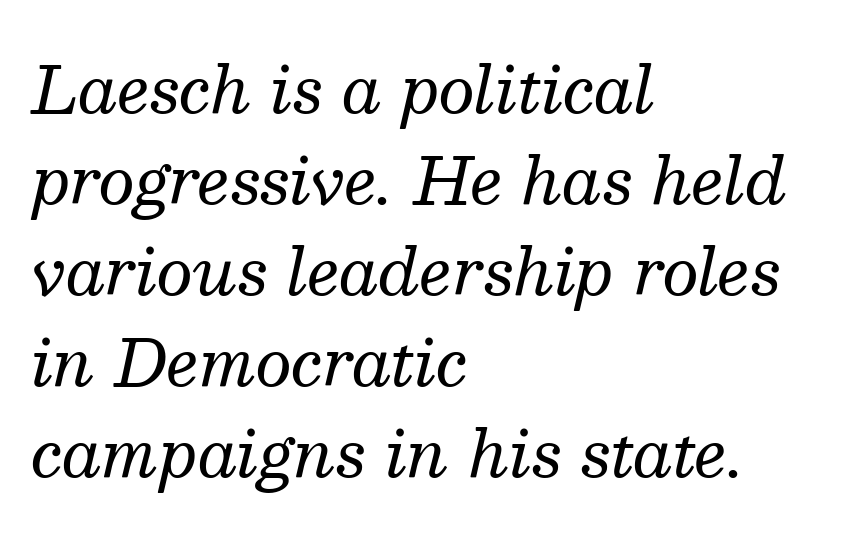
The face used here has a pronounced slope to its letters. Character widths vary here, with narrow letters taking less room than wide ones. Think standard paragraph weight, or any step lighter than that. These lines stack with their left ends in a neat column. The vertical gap from one line to the next is medium. Honestly, the letter spacing is just normal — you wouldn't notice it.
